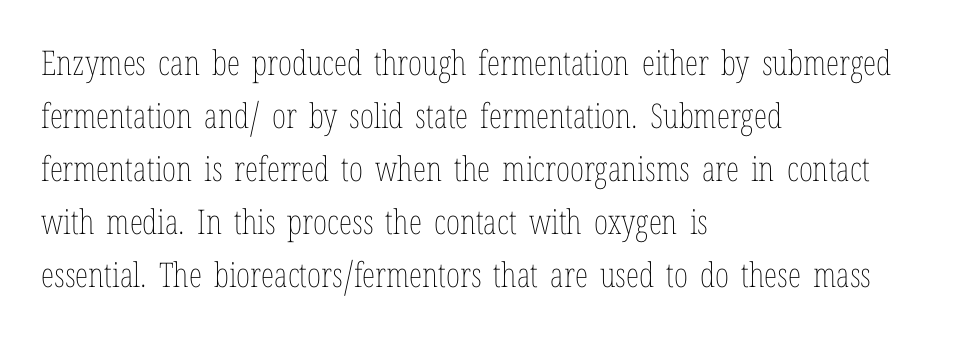
The space beneath each line is pristine and unruled. In terms of leading, this rendering sits right in the middle. Glyph-to-glyph distance matches everyday printed text. This rendering uses left alignment, leaving the right contour irregular. The rendering uses natural spacing where letterforms have individual widths. Nope, not italic — everything's standing straight.
